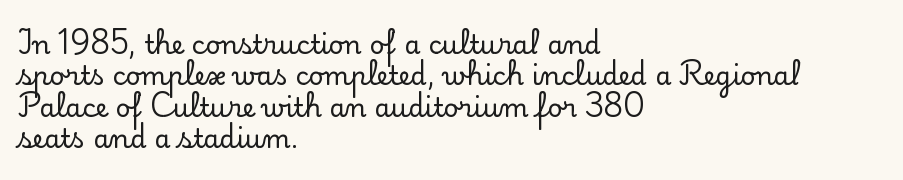
Tracking value appears to be zero — textbook default spacing. Rendered with straight, roman letterforms. Short and long lines alike share a common starting point at left. A bare baseline throughout the passage.
